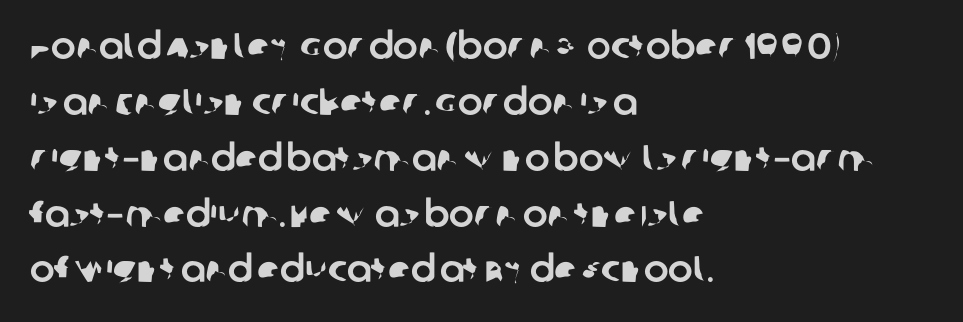
Q: Is the typeface a serif or a sans-serif typeface? A: Sans-serif.
Q: Is the text underlined? A: No.
Q: How is the paragraph aligned? A: Left-aligned.
Q: Is the spacing between letters normal or unusually wide? A: Normal.
Q: Is the spacing between lines tight, normal or loose? A: Normal.
Q: Width (condensed, normal, or wide)? A: Normal.
Q: Stroke contrast? A: Low.
Q: x-height? A: Large.
Q: Monospaced? A: No.
